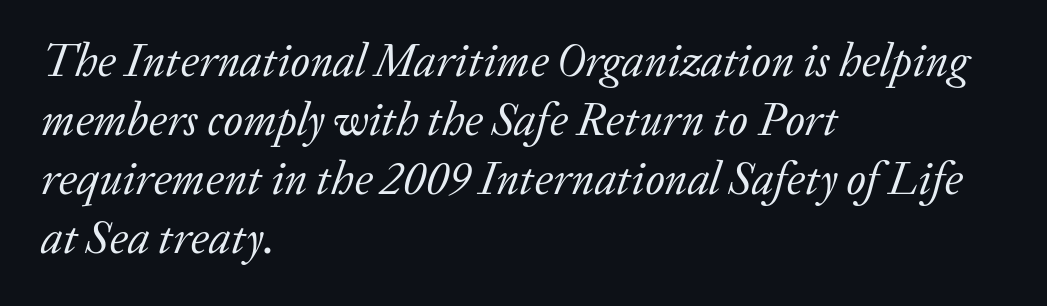
{"serif": "yes", "italic": "yes", "lean": "right", "slant_degrees": 20, "bold": "no", "weight": "regular", "width": "normal", "stroke_contrast": "low", "x_height": "medium", "monospaced": "no", "underline": "no", "align": "left", "line_spacing": "normal", "line_spacing_ratio": 1.28, "letter_spacing": "normal", "letter_spacing_em": 0.0, "glyph_px": 46}
